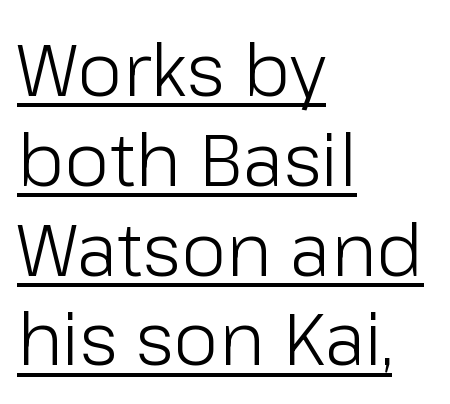
Q: Is the text bold? A: No.
Q: Is the text italic (slanted)? A: No, it is upright.
Q: Is the typeface a serif or a sans-serif typeface? A: Sans-serif.
Q: Is the text underlined? A: Yes.
Q: How is the paragraph aligned? A: Left-aligned.
Q: Is the spacing between letters normal or unusually wide? A: Normal.
Q: Width (condensed, normal, or wide)? A: Normal.
Q: Stroke contrast? A: Low.
Q: x-height? A: Medium.
Q: Monospaced? A: No.
